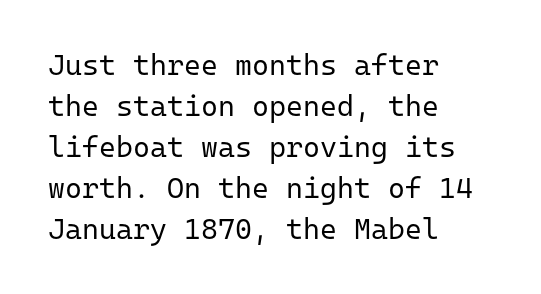
The image shows 29 px regular-weight sans-serif type, upright, monospaced; set left-aligned, normal line spacing (1.41x), normal letter spacing, not underlined; low stroke contrast and a medium x-height.
